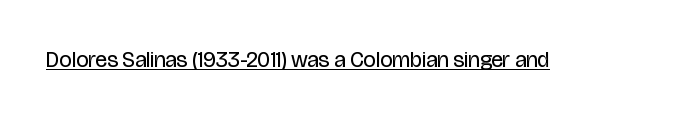
The image shows 22 px text type, upright; set normal letter spacing, underlined.
